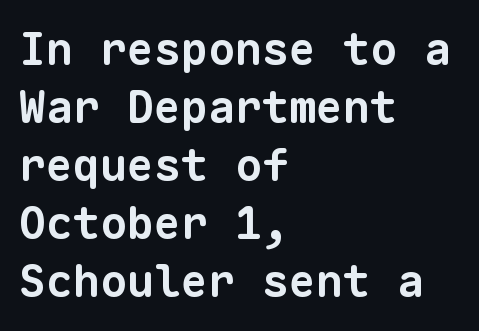
Anything drawn beneath the words? Only blank space. Emphasis by weight is at full strength: bold. The face used here is monospaced, like something from a code editor. Teacher's note: observe the even left margin — that is flush-left alignment.
